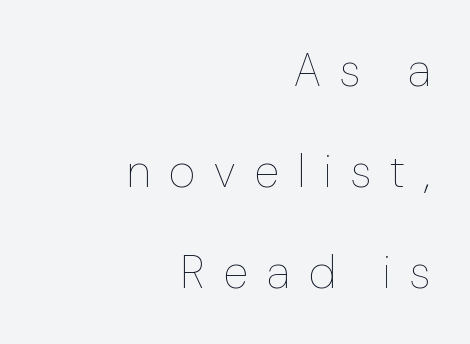
Q: Is the text bold? A: No.
Q: Is the text italic (slanted)? A: No, it is upright.
Q: Is the text underlined? A: No.
Q: How is the paragraph aligned? A: Right-aligned.
Q: Is the spacing between letters normal or unusually wide? A: Unusually wide.
Q: Is the spacing between lines tight, normal or loose? A: Loose.
Q: Width (condensed, normal, or wide)? A: Condensed.
Q: Stroke contrast? A: Low.
Q: x-height? A: Medium.
Q: Monospaced? A: No.
